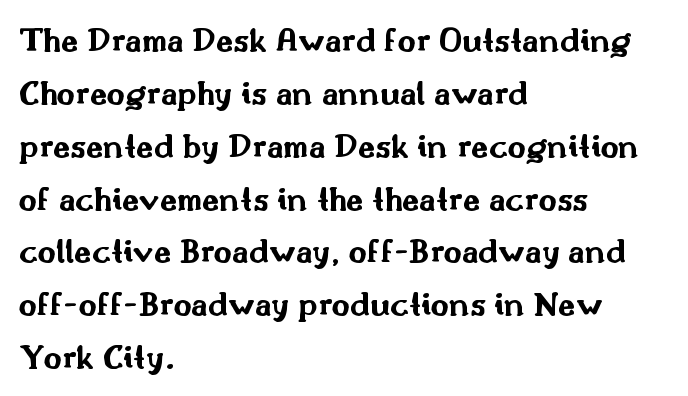
The image shows 35 px bold, wide sans-serif type, upright; set left-aligned, normal line spacing (1.51x), normal letter spacing, not underlined; medium stroke contrast and a small x-height.
